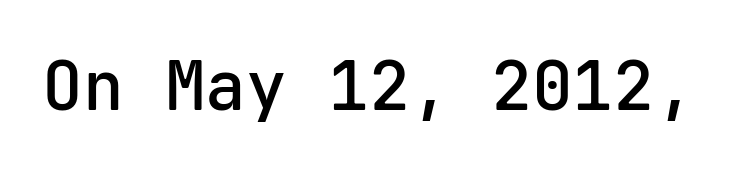
The glyphs are unaccompanied by any horizontal stroke below them. The passage shown is typeset with a sans-serif family. Stems and bowls a touch heavier than normal — semibold. Posture: upright roman. The rendering uses typewriter-style spacing with identical character cells. These lines keep a tight, regular rhythm from letter to letter.
